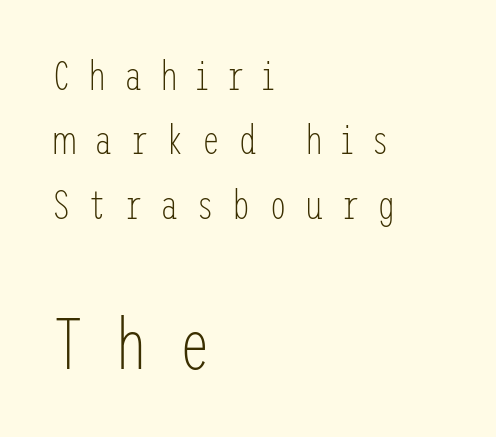
The image shows 72 px light, condensed sans-serif type, upright; set left-aligned, normal line spacing (1.57x), unusually wide letter spacing (+0.43 em), not underlined; the second (bottom) block is 1.76x larger; low stroke contrast and a medium x-height.
